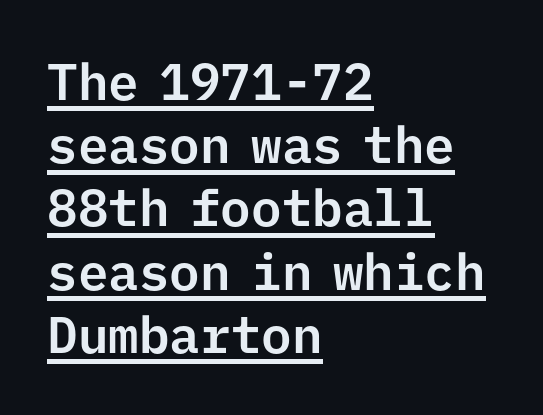
Q: Is the text italic (slanted)? A: No, it is upright.
Q: Is the typeface a serif or a sans-serif typeface? A: Sans-serif.
Q: Is the text underlined? A: Yes.
Q: How is the paragraph aligned? A: Left-aligned.
Q: Is the spacing between letters normal or unusually wide? A: Normal.
Q: Width (condensed, normal, or wide)? A: Normal.
Q: Stroke contrast? A: Low.
Q: x-height? A: Medium.
Q: Monospaced? A: Yes.
